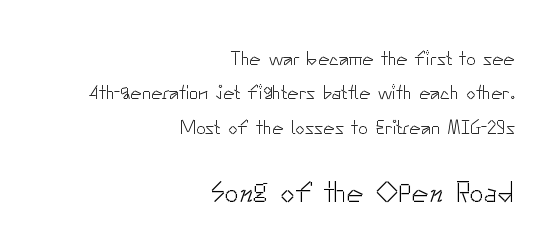
Caption: upper text group reduced, lower text group enlarged. One-word summary of the alignment: right. This is roman type, the default non-slanted kind. The font sits on the lighter half of the weight spectrum, regular included.
